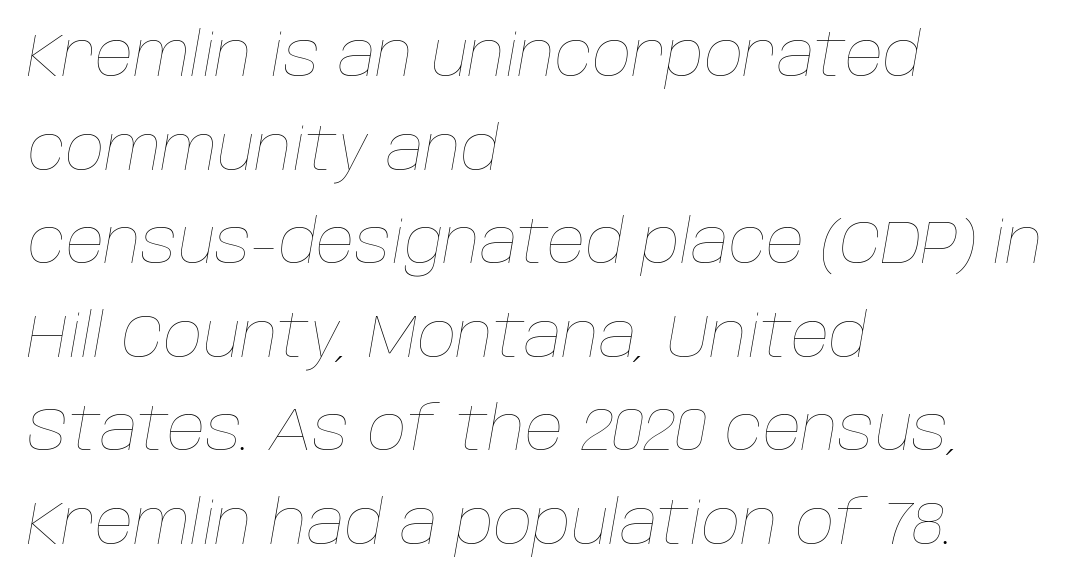
Does the leading feel generous? No, just average. The rendering uses natural spacing where letterforms have individual widths. Bare-footed words on every line. These lines keep a tight, regular rhythm from letter to letter.
